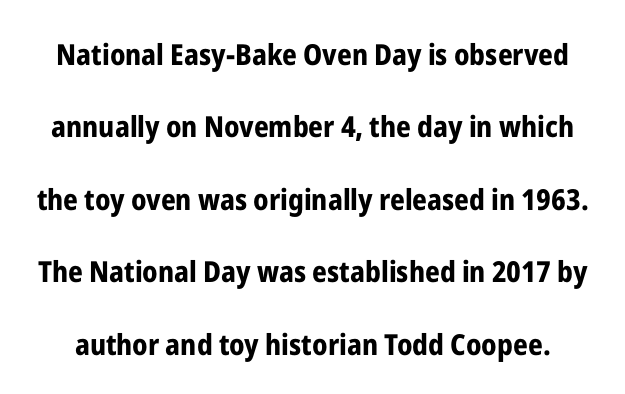
Q: Is the text bold? A: Yes.
Q: Is the text italic (slanted)? A: No, it is upright.
Q: Is the typeface a serif or a sans-serif typeface? A: Sans-serif.
Q: Is the text underlined? A: No.
Q: Is the spacing between letters normal or unusually wide? A: Normal.
Q: Is the spacing between lines tight, normal or loose? A: Loose.
Q: Width (condensed, normal, or wide)? A: Condensed.
Q: Stroke contrast? A: Low.
Q: x-height? A: Medium.
Q: Monospaced? A: No.
